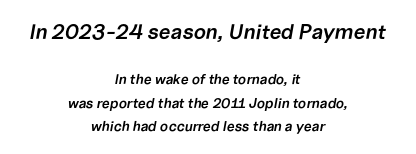
Q: Is the text bold? A: Semi-bold.
Q: Is the text italic (slanted)? A: Yes, it leans right by about 10 degrees.
Q: Is the text underlined? A: No.
Q: How is the paragraph aligned? A: Centered.
Q: Is the spacing between letters normal or unusually wide? A: Normal.
Q: Is the spacing between lines tight, normal or loose? A: Normal.
Q: Which block of text is set in a larger size, the first (top) or the second (bottom)? A: The first (top) one.
